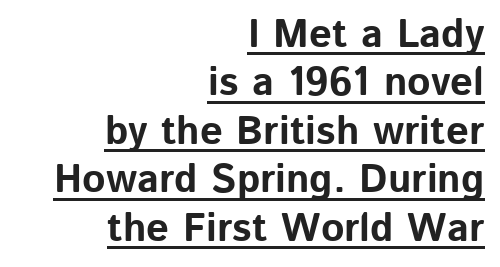
Q: Is the text bold? A: Yes.
Q: Is the text italic (slanted)? A: No, it is upright.
Q: Is the typeface a serif or a sans-serif typeface? A: Sans-serif.
Q: Is the text underlined? A: Yes.
Q: How is the paragraph aligned? A: Right-aligned.
Q: Is the spacing between letters normal or unusually wide? A: Normal.
Q: Width (condensed, normal, or wide)? A: Normal.
Q: Stroke contrast? A: Low.
Q: x-height? A: Medium.
Q: Monospaced? A: No.
